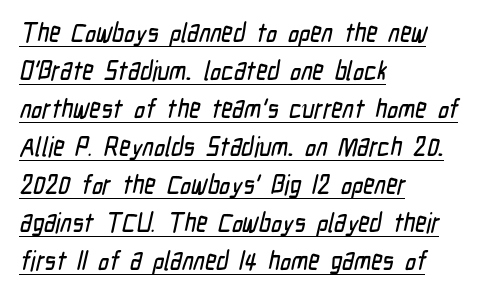
{"underline": "yes", "align": "left", "line_spacing": "normal", "line_spacing_ratio": 1.41, "letter_spacing": "normal", "letter_spacing_em": 0.0, "glyph_px": 27}
